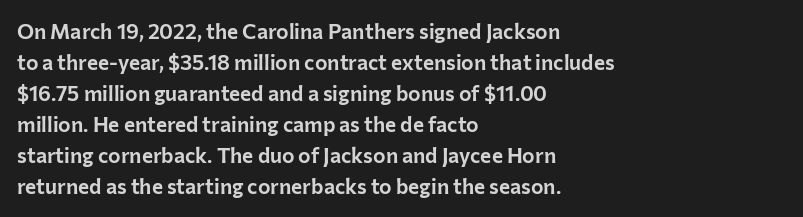
The image shows 21 px text type, upright; set left-aligned, normal line spacing (1.48x), normal letter spacing, not underlined.
